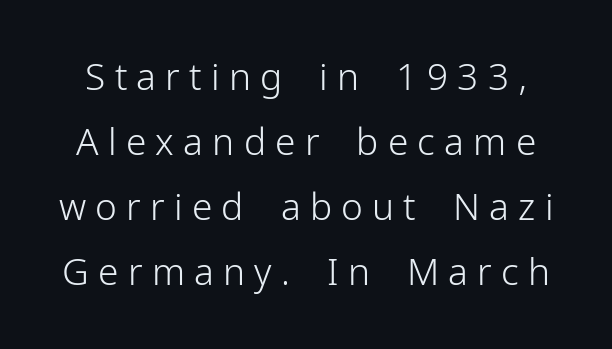
The image shows 37 px light sans-serif type, upright; set line spacing 1.76x, unusually wide letter spacing (+0.25 em), not underlined; low stroke contrast and a medium x-height.
